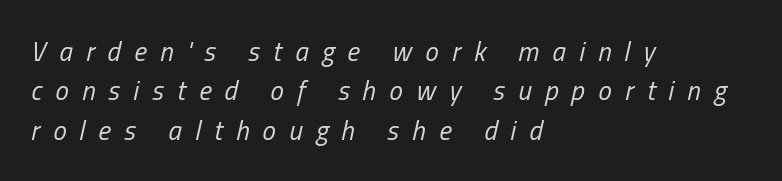
{"italic": "yes", "lean": "right", "slant_degrees": 13, "bold": "no", "underline": "no", "align": "left", "line_spacing": "normal", "line_spacing_ratio": 1.46, "letter_spacing": "wide", "letter_spacing_em": 0.49, "glyph_px": 27}
